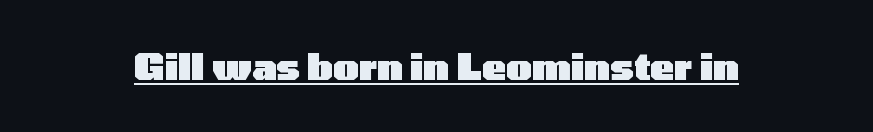
Q: Is the text bold? A: Yes.
Q: Is the text italic (slanted)? A: No, it is upright.
Q: Is the typeface a serif or a sans-serif typeface? A: Sans-serif.
Q: Is the text underlined? A: Yes.
Q: Is the spacing between letters normal or unusually wide? A: Normal.
Q: Width (condensed, normal, or wide)? A: Wide.
Q: Stroke contrast? A: Low.
Q: x-height? A: Medium.
Q: Monospaced? A: No.
